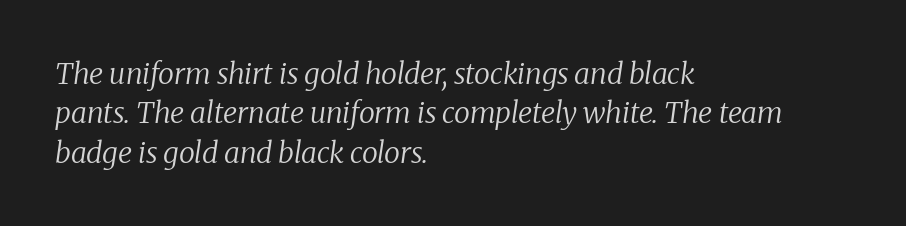
The image shows 29 px regular-weight serif type, italic (leaning right); set left-aligned, normal line spacing (1.36x), normal letter spacing, not underlined; low stroke contrast and a medium x-height.
